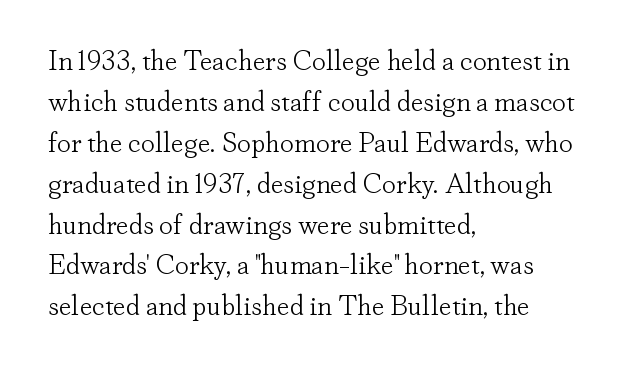
{"serif": "yes", "italic": "no", "bold": "no", "weight": "light", "width": "normal", "stroke_contrast": "low", "x_height": "small", "monospaced": "no", "underline": "no", "align": "left", "line_spacing": "normal", "line_spacing_ratio": 1.46, "letter_spacing": "normal", "letter_spacing_em": 0.0, "glyph_px": 28}
